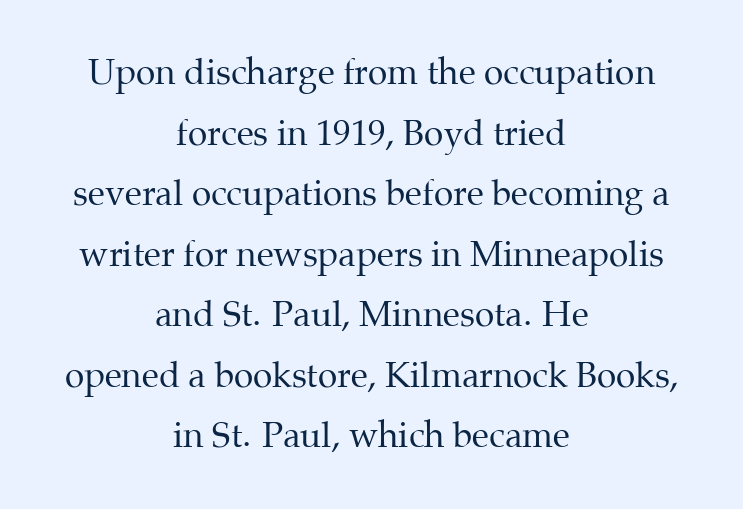
{"serif": "yes", "italic": "no", "bold": "no", "weight": "regular", "width": "normal", "stroke_contrast": "medium", "x_height": "medium", "monospaced": "no", "underline": "no", "align": "center", "line_spacing_ratio": 1.73, "letter_spacing": "normal", "letter_spacing_em": 0.0, "glyph_px": 35}
